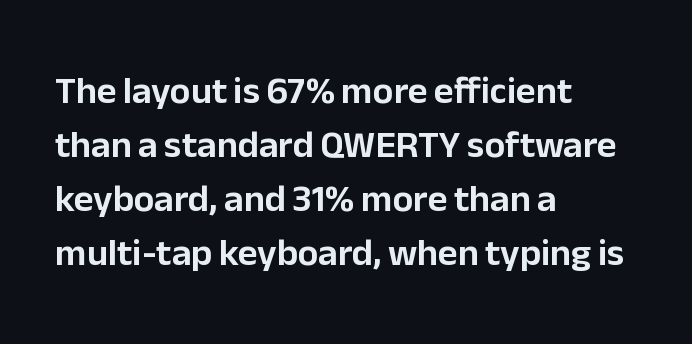
Q: Is the text italic (slanted)? A: No, it is upright.
Q: Is the typeface a serif or a sans-serif typeface? A: Sans-serif.
Q: Is the text underlined? A: No.
Q: How is the paragraph aligned? A: Left-aligned.
Q: Is the spacing between letters normal or unusually wide? A: Normal.
Q: Is the spacing between lines tight, normal or loose? A: Normal.
Q: Width (condensed, normal, or wide)? A: Normal.
Q: Stroke contrast? A: Low.
Q: x-height? A: Medium.
Q: Monospaced? A: No.
